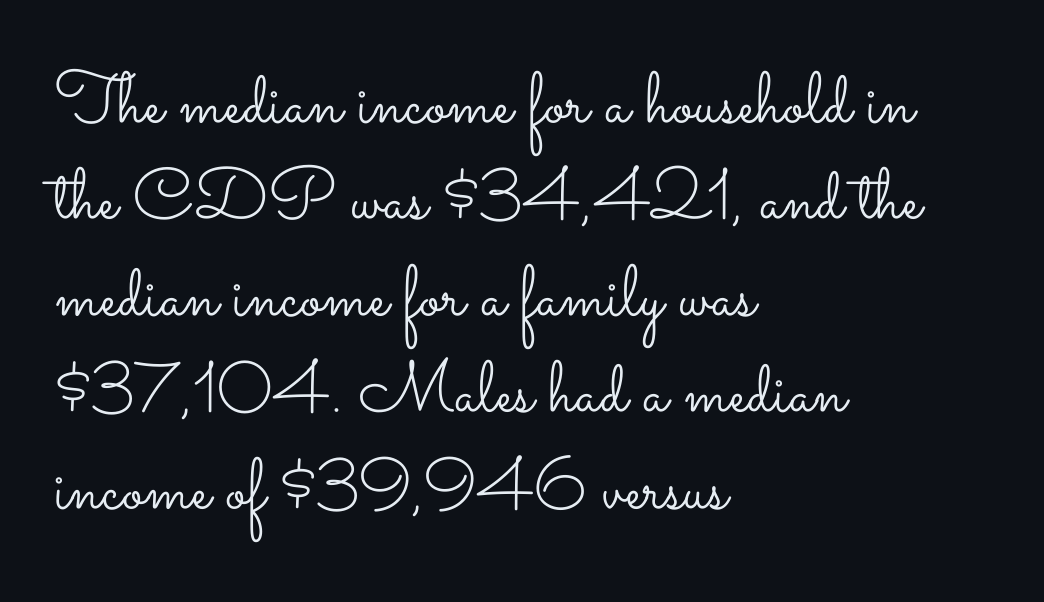
The image shows 72 px light, wide type; set left-aligned, normal line spacing (1.34x), normal letter spacing, not underlined; low stroke contrast and a small x-height.
